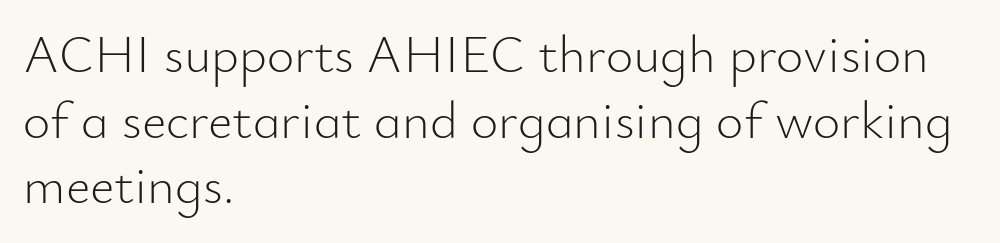
The image shows 53 px light sans-serif type, upright; set left-aligned, line spacing 1.24x, normal letter spacing, not underlined; low stroke contrast and a small x-height.
